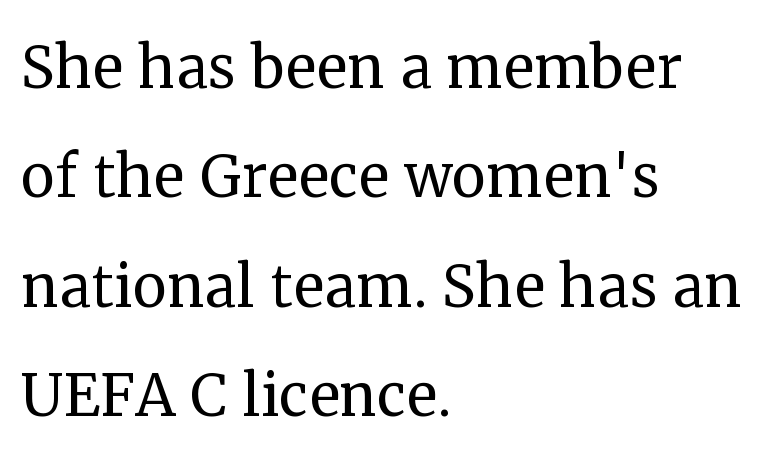
Q: Is the text bold? A: No.
Q: Is the text italic (slanted)? A: No, it is upright.
Q: Is the typeface a serif or a sans-serif typeface? A: Serif.
Q: Is the text underlined? A: No.
Q: How is the paragraph aligned? A: Left-aligned.
Q: Is the spacing between letters normal or unusually wide? A: Normal.
Q: Is the spacing between lines tight, normal or loose? A: Normal.
Q: Width (condensed, normal, or wide)? A: Normal.
Q: Stroke contrast? A: Medium.
Q: x-height? A: Medium.
Q: Monospaced? A: No.
